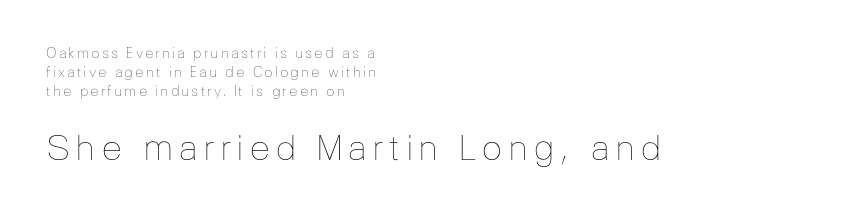
{"italic": "no", "bold": "no", "weight": "thin", "width": "normal", "stroke_contrast": "low", "x_height": "medium", "monospaced": "no", "underline": "no", "align": "left", "line_spacing": "normal", "line_spacing_ratio": 1.37, "larger_block": "second", "size_ratio": 2.5, "glyph_px": 35}
